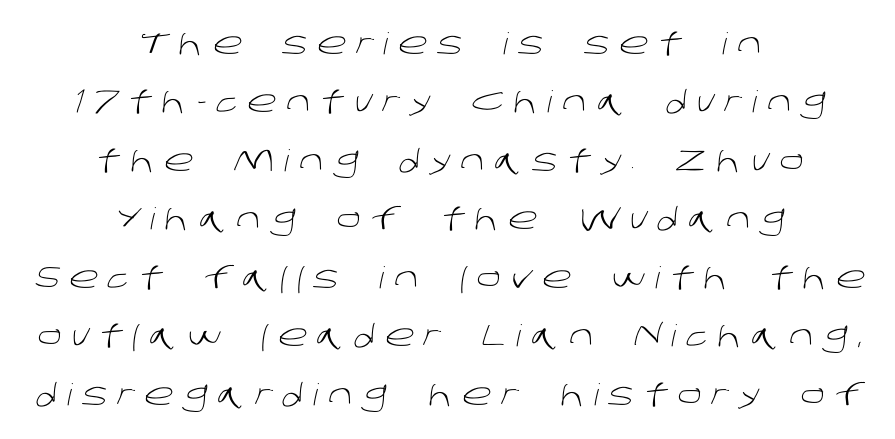
Q: Is the text bold? A: No.
Q: Is the typeface a serif or a sans-serif typeface? A: Sans-serif.
Q: Is the text underlined? A: No.
Q: How is the paragraph aligned? A: Centered.
Q: Is the spacing between letters normal or unusually wide? A: Unusually wide.
Q: Is the spacing between lines tight, normal or loose? A: Loose.
Q: Width (condensed, normal, or wide)? A: Normal.
Q: Stroke contrast? A: Low.
Q: x-height? A: Large.
Q: Monospaced? A: No.
